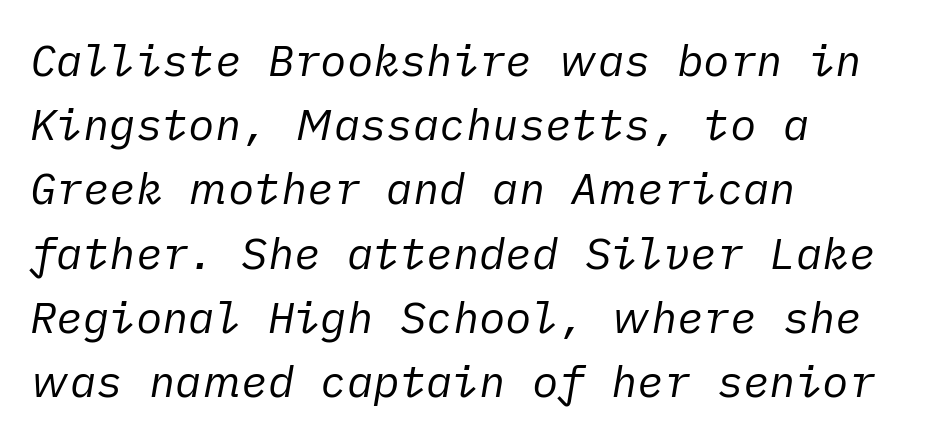
{"italic": "yes", "lean": "right", "slant_degrees": 10, "bold": "no", "weight": "regular", "width": "normal", "stroke_contrast": "low", "x_height": "medium", "underline": "no", "align": "left", "line_spacing": "normal", "line_spacing_ratio": 1.46, "letter_spacing": "normal", "letter_spacing_em": 0.0, "glyph_px": 44}
